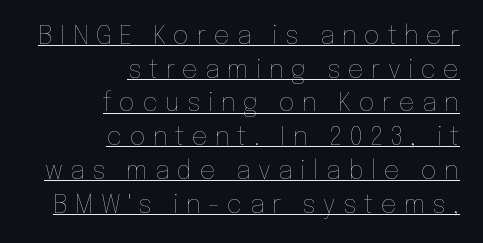
{"italic": "no", "bold": "no", "underline": "yes", "align": "right", "line_spacing": "normal", "line_spacing_ratio": 1.35, "letter_spacing": "wide", "letter_spacing_em": 0.29, "glyph_px": 25}
